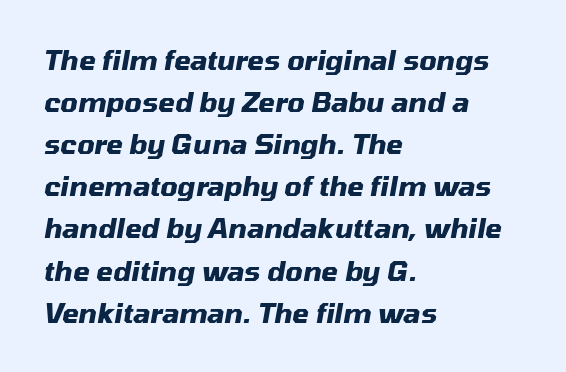
Glance below the letters and you will spot only blank space. Heavy, bold letterforms. The typesetter chose a ragged-right arrangement here. This block has exactly the height ordinary leading produces. These lines keep a tight, regular rhythm from letter to letter.
